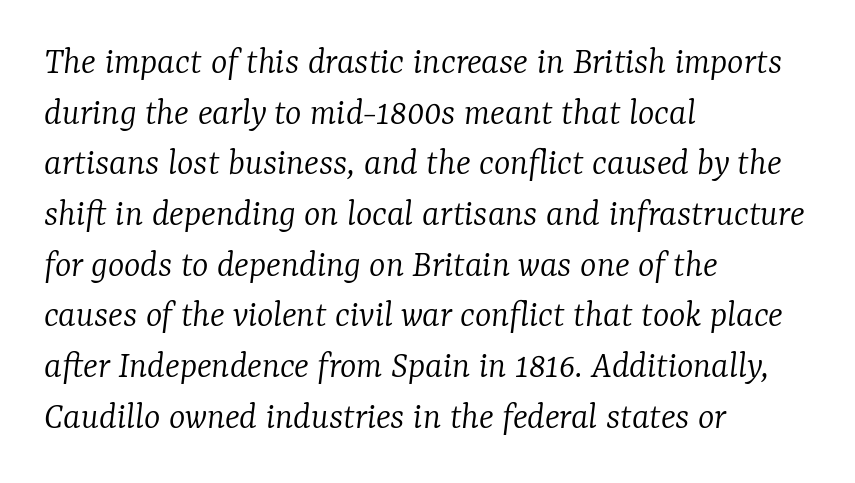
Q: Is the text bold? A: No.
Q: Is the text italic (slanted)? A: Yes, it leans right by about 7 degrees.
Q: Is the typeface a serif or a sans-serif typeface? A: Serif.
Q: Is the text underlined? A: No.
Q: How is the paragraph aligned? A: Left-aligned.
Q: Is the spacing between letters normal or unusually wide? A: Normal.
Q: Is the spacing between lines tight, normal or loose? A: Normal.
Q: Width (condensed, normal, or wide)? A: Normal.
Q: Stroke contrast? A: Low.
Q: x-height? A: Medium.
Q: Monospaced? A: No.
